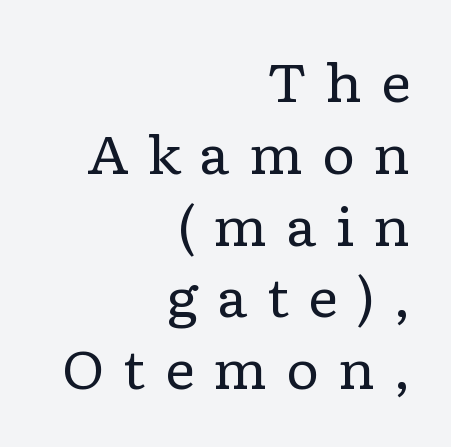
Q: Is the text bold? A: No.
Q: Is the text italic (slanted)? A: No, it is upright.
Q: Is the typeface a serif or a sans-serif typeface? A: Serif.
Q: Is the text underlined? A: No.
Q: How is the paragraph aligned? A: Right-aligned.
Q: Is the spacing between letters normal or unusually wide? A: Unusually wide.
Q: Is the spacing between lines tight, normal or loose? A: Normal.
Q: Width (condensed, normal, or wide)? A: Wide.
Q: Stroke contrast? A: Low.
Q: x-height? A: Medium.
Q: Monospaced? A: No.
